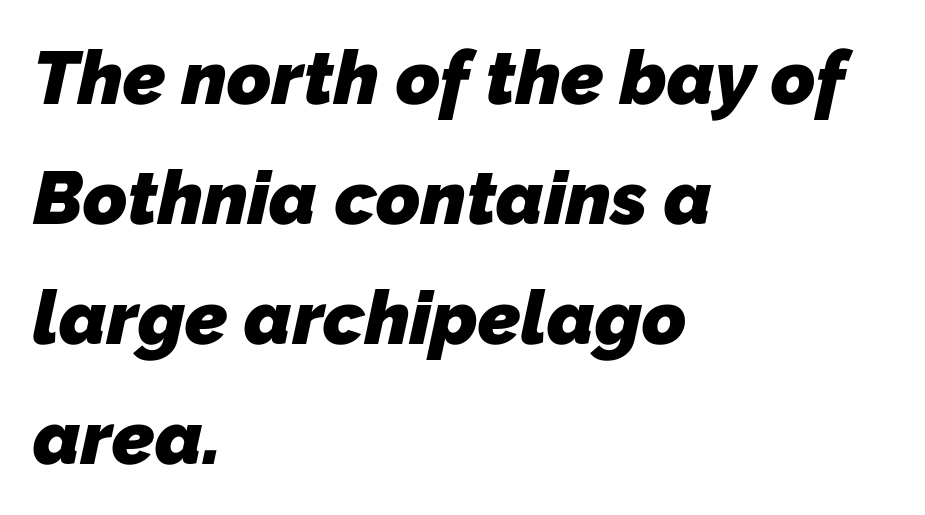
The face used here is proportionally spaced, like ordinary book or web type. The face used here is rendered with its standard letterfit. These lines stack with their left ends in a neat column. The passage shown is emphatically bold. Anything drawn beneath the words? Only blank space. Regular leading.
